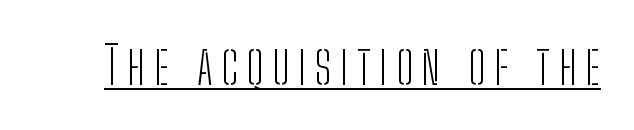
The image shows 51 px light, condensed sans-serif type, upright; set underlined; low stroke contrast and a medium x-height.
